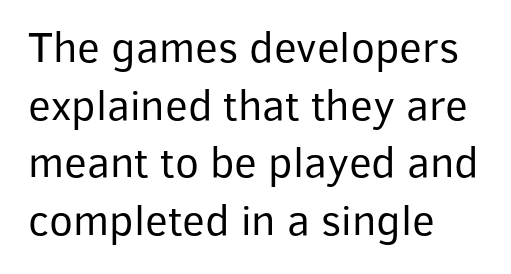
The image shows 44 px regular-weight sans-serif type, upright; set left-aligned, normal line spacing (1.31x), normal letter spacing, not underlined; low stroke contrast and a medium x-height.
